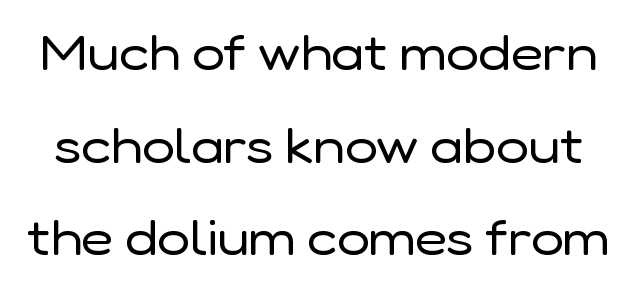
{"serif": "no", "italic": "no", "bold": "no", "weight": "regular", "width": "normal", "stroke_contrast": "low", "x_height": "medium", "monospaced": "no", "underline": "no", "line_spacing_ratio": 1.89, "letter_spacing": "normal", "letter_spacing_em": 0.0, "glyph_px": 49}
